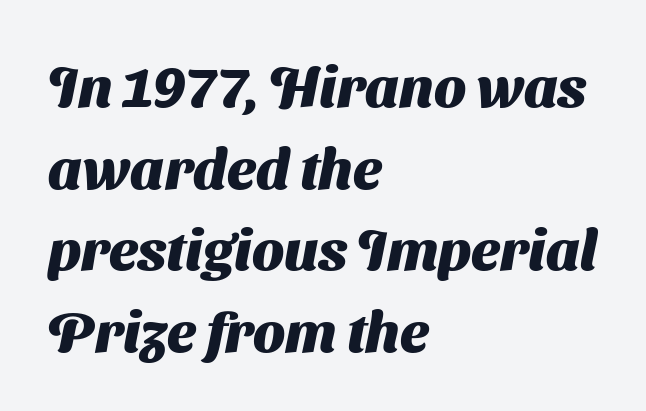
Q: Is the text bold? A: Yes.
Q: Is the typeface a serif or a sans-serif typeface? A: Sans-serif.
Q: Is the text underlined? A: No.
Q: How is the paragraph aligned? A: Left-aligned.
Q: Is the spacing between letters normal or unusually wide? A: Normal.
Q: Is the spacing between lines tight, normal or loose? A: Normal.
Q: Width (condensed, normal, or wide)? A: Normal.
Q: Stroke contrast? A: Medium.
Q: x-height? A: Medium.
Q: Monospaced? A: No.
